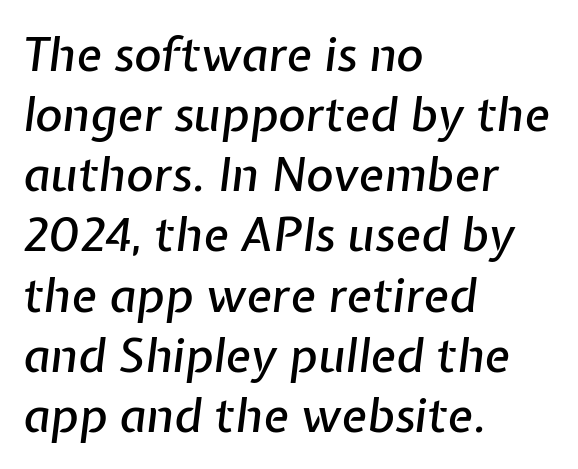
Looks like regular typesetting: each glyph gets only the width it needs. Is the type slanted? Yes — the strokes lean at a clear angle. Left-aligned paragraph, ragged on the right. Nothing unusual about the tracking: characters are spaced as the font intends. A clean baseline with only descenders dipping below it. The leading is moderate, giving the passage an even texture.
